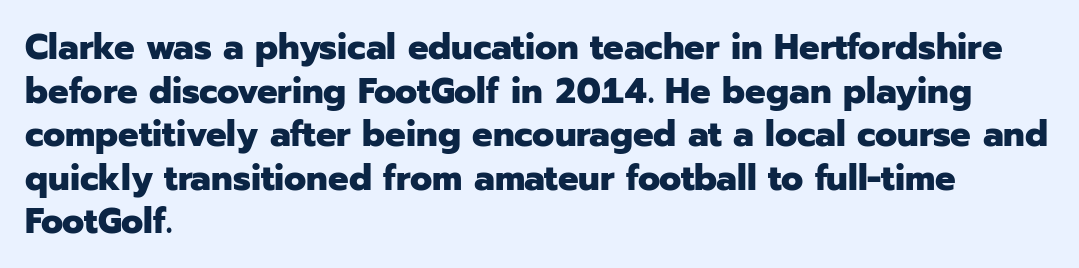
The typeface chosen for these lines omits serifs. Do the characters align in a grid? No, the font is proportional. Bare-footed words on every line. The letters are bold, with thick, heavy strokes.
